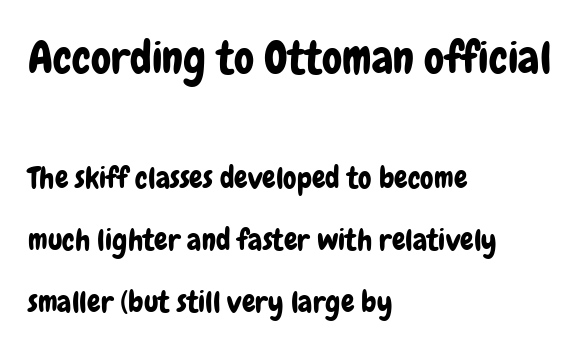
The image shows 45 px condensed sans-serif type, upright; set left-aligned, loose line spacing (2.08x), normal letter spacing, not underlined; the first (top) block is 1.5x larger; low stroke contrast and a medium x-height.
